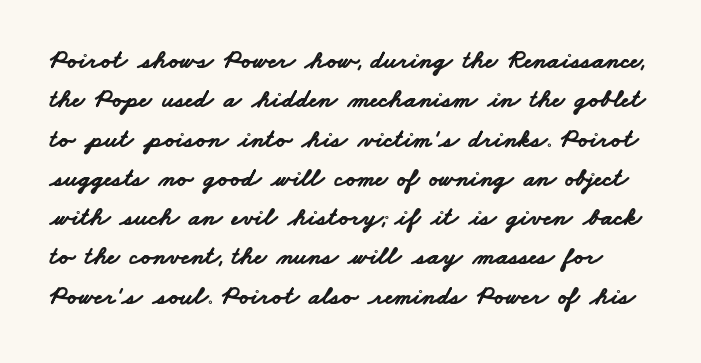
The string is rendered with underlining switched off. Notice how thick the strokes are: this is what a full bold looks like. No extra tracking has been applied to these lines. Rows of type keep a routine distance in the vertical direction.
